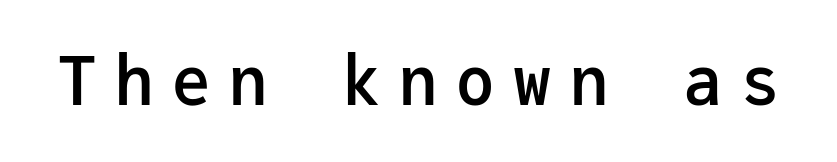
The image shows 67 px semibold sans-serif type, upright, monospaced; set unusually wide letter spacing (+0.25 em), not underlined; low stroke contrast and a medium x-height.
